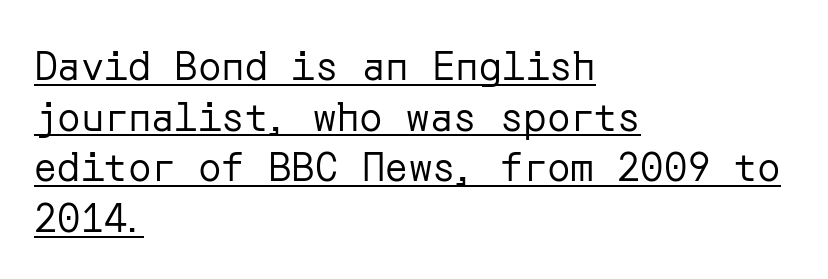
Q: Is the text bold? A: No.
Q: Is the text italic (slanted)? A: No, it is upright.
Q: Is the typeface a serif or a sans-serif typeface? A: Sans-serif.
Q: Is the text underlined? A: Yes.
Q: How is the paragraph aligned? A: Left-aligned.
Q: Is the spacing between letters normal or unusually wide? A: Normal.
Q: Is the spacing between lines tight, normal or loose? A: Normal.
Q: Width (condensed, normal, or wide)? A: Normal.
Q: Stroke contrast? A: Low.
Q: x-height? A: Medium.
